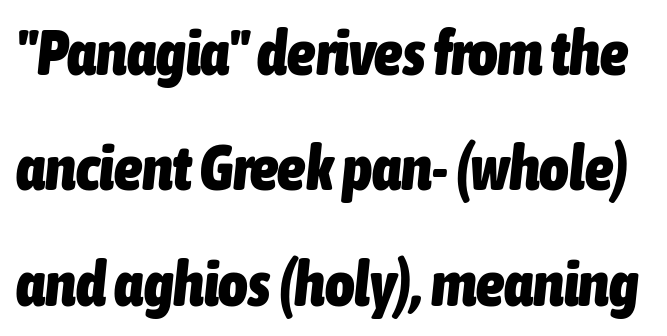
{"italic": "yes", "lean": "right", "slant_degrees": 6, "bold": "yes", "weight": "heavy", "width": "condensed", "stroke_contrast": "low", "x_height": "medium", "monospaced": "no", "underline": "no", "line_spacing_ratio": 1.83, "letter_spacing": "normal", "letter_spacing_em": 0.0, "glyph_px": 63}
